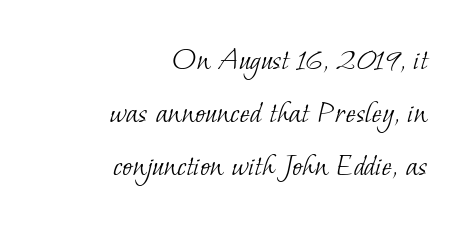
The image shows 34 px light serif type; set right-aligned, normal line spacing (1.56x), normal letter spacing, not underlined; low stroke contrast and a small x-height.
